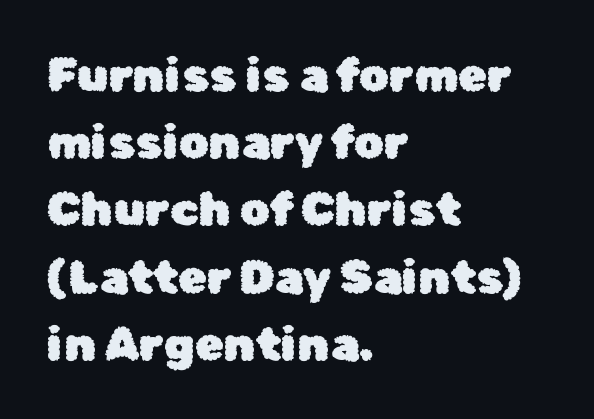
Short note: letters normally spaced. Quick note: underline off. Regarding leading, the lines here are spaced in the standard way. Serif or sans? Sans — the stroke terminals are bare. The compositor pushed each line to the left boundary. Is there any slant? The stems are plumb.
